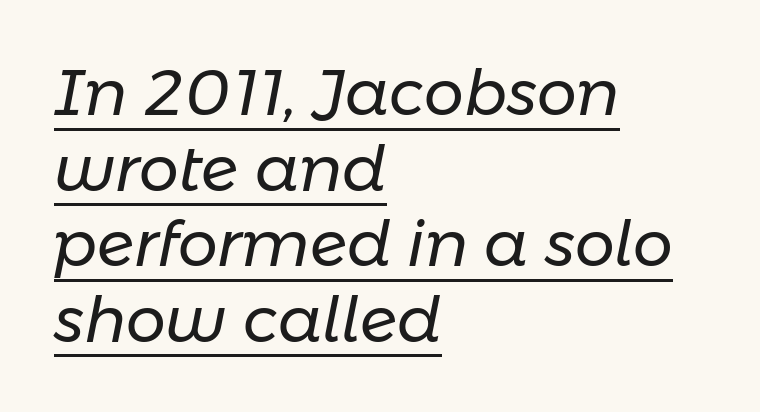
Note the varied advance widths — an 'i' is clearly narrower than an 'm'. The rendering keeps characters at their native spacing. Line starts are locked; line ends wander. The typesetter has applied underlining to the passage shown. The typesetting does not lean heavy: it is not bold. Tall strokes in this sample are angled rather than plumb.
